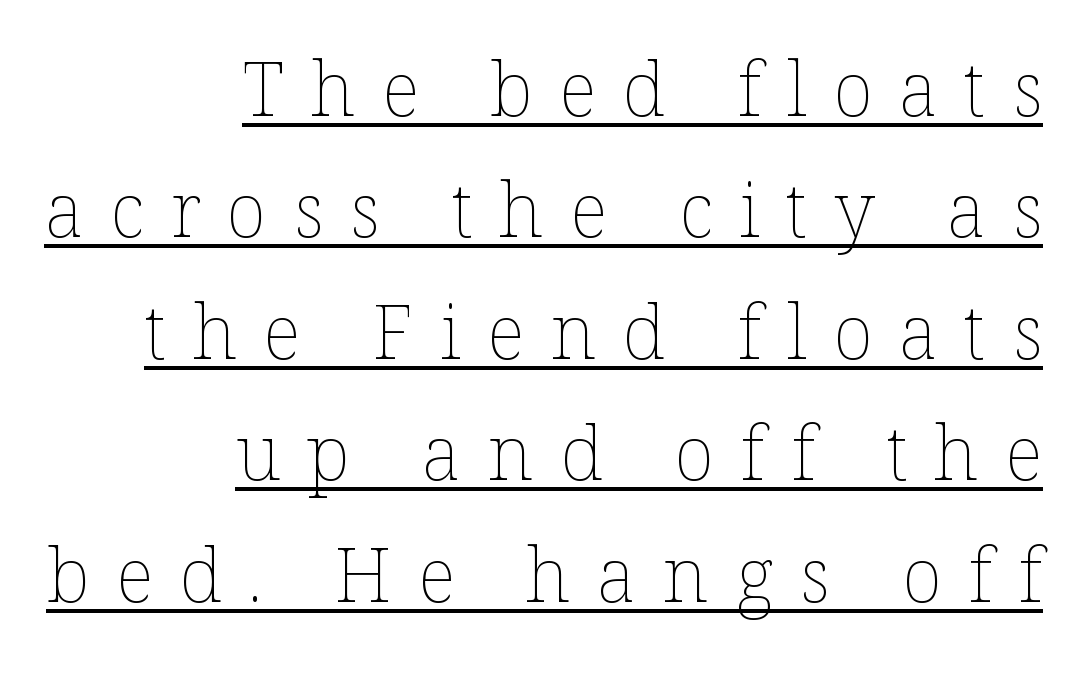
The image shows 75 px thin type, upright; set right-aligned, normal line spacing (1.62x), unusually wide letter spacing (+0.35 em), underlined; low stroke contrast and a medium x-height.
